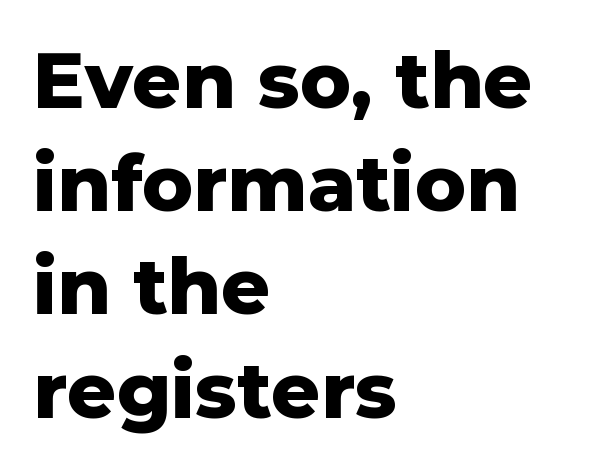
The image shows 77 px heavy sans-serif type, upright; set left-aligned, normal line spacing (1.34x), normal letter spacing, not underlined; low stroke contrast and a medium x-height.
